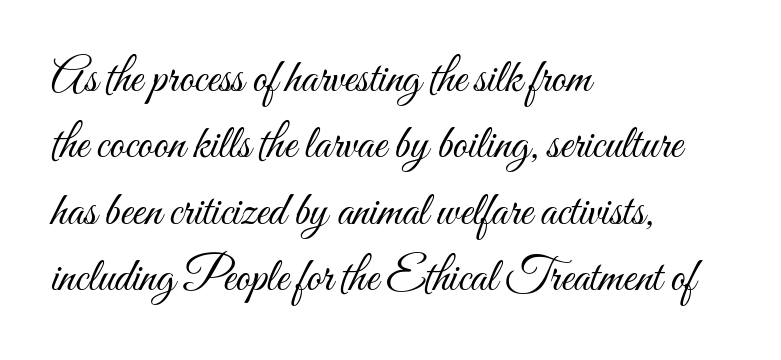
Q: Is the text bold? A: No.
Q: Is the text italic (slanted)? A: Yes.
Q: Is the text underlined? A: No.
Q: How is the paragraph aligned? A: Left-aligned.
Q: Is the spacing between letters normal or unusually wide? A: Normal.
Q: Is the spacing between lines tight, normal or loose? A: Normal.
Q: Width (condensed, normal, or wide)? A: Condensed.
Q: Stroke contrast? A: Medium.
Q: x-height? A: Small.
Q: Monospaced? A: No.
